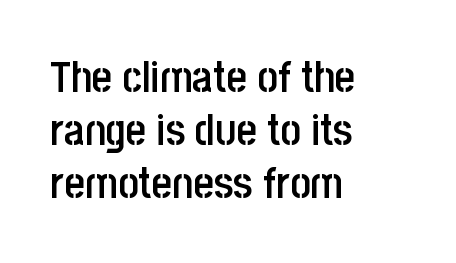
The image shows 44 px semibold, condensed sans-serif type, upright; set left-aligned, line spacing 1.21x, normal letter spacing, not underlined; low stroke contrast and a large x-height.
